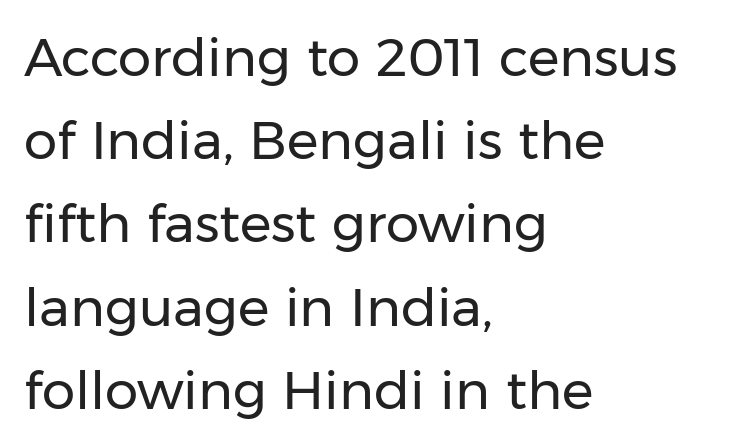
The image shows 53 px regular-weight sans-serif type, upright; set left-aligned, normal line spacing (1.57x), normal letter spacing, not underlined; low stroke contrast and a medium x-height.
